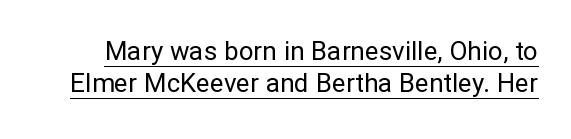
This is underlined copy, the kind a proofreader might mark for attention. The letterforms sit at book weight or below. What stands out about the letter spacing? Nothing — it is the standard amount. The letters stand straight up with perfectly vertical stems.
